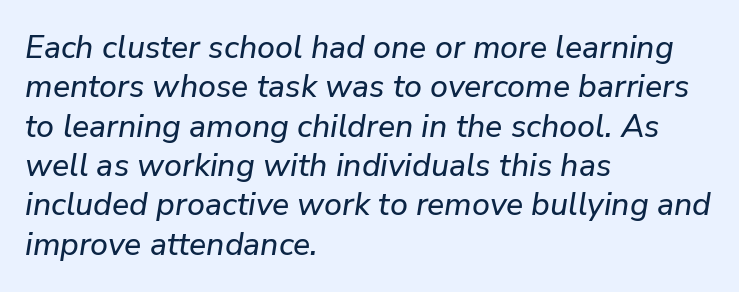
The image shows 32 px text type, italic (leaning right); set left-aligned, line spacing 1.23x, normal letter spacing, not underlined; low stroke contrast and a medium x-height.
